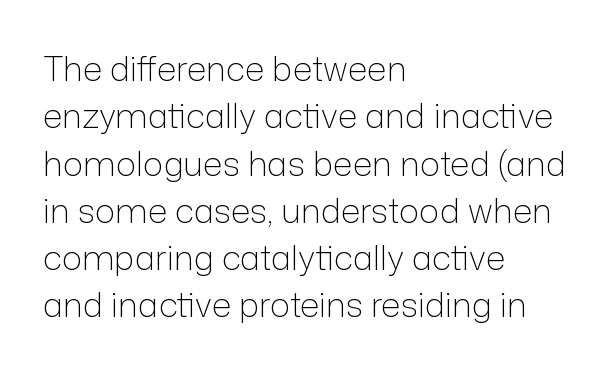
{"serif": "no", "italic": "no", "bold": "no", "weight": "light", "width": "normal", "stroke_contrast": "low", "x_height": "medium", "monospaced": "no", "underline": "no", "align": "left", "line_spacing": "normal", "line_spacing_ratio": 1.39, "letter_spacing": "normal", "letter_spacing_em": 0.0, "glyph_px": 34}
